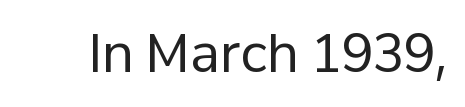
{"serif": "no", "italic": "no", "bold": "no", "weight": "regular", "width": "normal", "stroke_contrast": "low", "x_height": "medium", "monospaced": "no", "underline": "no", "letter_spacing": "normal", "letter_spacing_em": 0.0, "glyph_px": 52}
